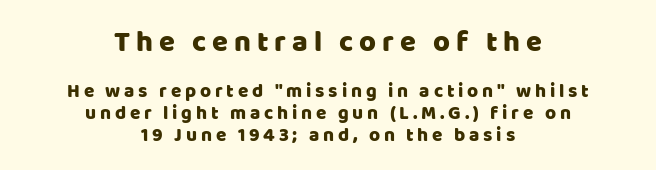
The image shows 29 px sans-serif type, upright; set centered, line spacing 1.16x, unusually wide letter spacing (+0.2 em), not underlined; the first (top) block is 1.53x larger; low stroke contrast and a large x-height.
